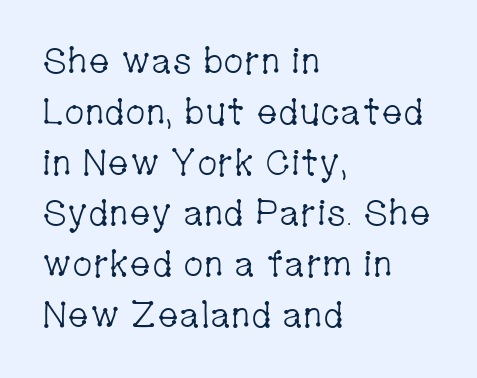
Q: Is the text bold? A: No.
Q: Is the text italic (slanted)? A: No, it is upright.
Q: Is the typeface a serif or a sans-serif typeface? A: Serif.
Q: Is the text underlined? A: No.
Q: How is the paragraph aligned? A: Left-aligned.
Q: Is the spacing between letters normal or unusually wide? A: Normal.
Q: Is the spacing between lines tight, normal or loose? A: Normal.
Q: Width (condensed, normal, or wide)? A: Condensed.
Q: Stroke contrast? A: Low.
Q: x-height? A: Medium.
Q: Monospaced? A: No.
